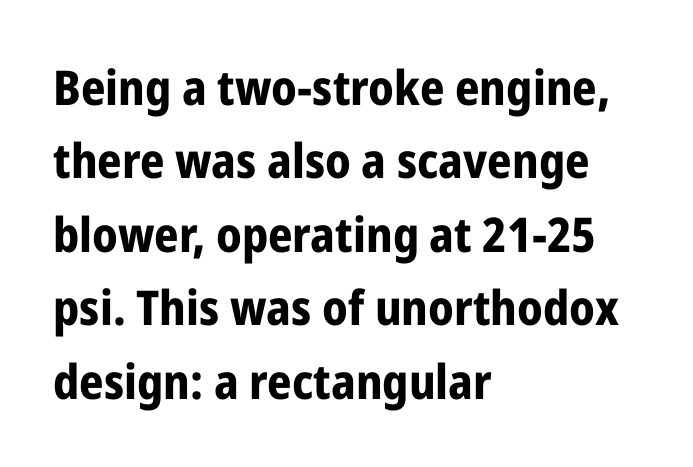
Q: Is the text bold? A: Yes.
Q: Is the text italic (slanted)? A: No, it is upright.
Q: Is the typeface a serif or a sans-serif typeface? A: Sans-serif.
Q: Is the text underlined? A: No.
Q: How is the paragraph aligned? A: Left-aligned.
Q: Is the spacing between letters normal or unusually wide? A: Normal.
Q: Is the spacing between lines tight, normal or loose? A: Normal.
Q: Width (condensed, normal, or wide)? A: Condensed.
Q: Stroke contrast? A: Low.
Q: x-height? A: Medium.
Q: Monospaced? A: No.
